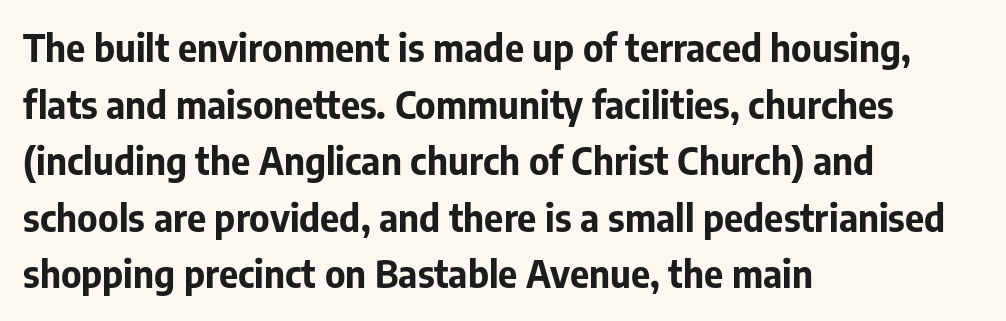
Q: Is the text bold? A: Yes.
Q: Is the text italic (slanted)? A: No, it is upright.
Q: Is the typeface a serif or a sans-serif typeface? A: Sans-serif.
Q: Is the text underlined? A: No.
Q: How is the paragraph aligned? A: Left-aligned.
Q: Is the spacing between letters normal or unusually wide? A: Normal.
Q: Is the spacing between lines tight, normal or loose? A: Normal.
Q: Width (condensed, normal, or wide)? A: Normal.
Q: Stroke contrast? A: Low.
Q: x-height? A: Medium.
Q: Monospaced? A: No.
